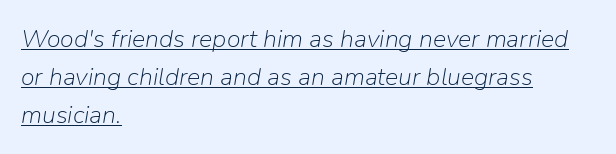
Q: Is the text bold? A: No.
Q: Is the text italic (slanted)? A: Yes, it leans right by about 9 degrees.
Q: Is the text underlined? A: Yes.
Q: How is the paragraph aligned? A: Left-aligned.
Q: Is the spacing between letters normal or unusually wide? A: Normal.
Q: Is the spacing between lines tight, normal or loose? A: Normal.
